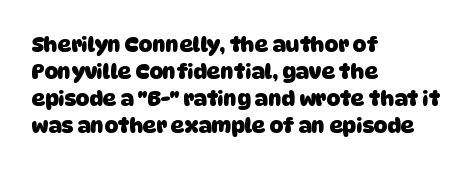
The image shows 21 px bold type; set left-aligned, normal line spacing (1.28x), normal letter spacing, not underlined.
